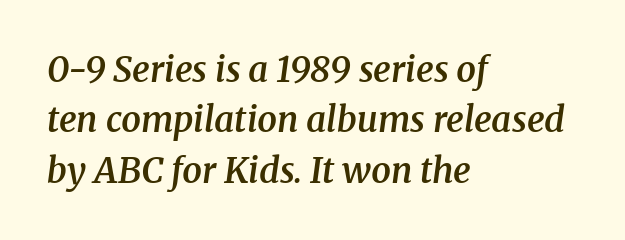
Q: Is the text bold? A: Semi-bold.
Q: Is the text italic (slanted)? A: Yes, it leans right by about 8 degrees.
Q: Is the typeface a serif or a sans-serif typeface? A: Serif.
Q: Is the text underlined? A: No.
Q: How is the paragraph aligned? A: Left-aligned.
Q: Is the spacing between letters normal or unusually wide? A: Normal.
Q: Is the spacing between lines tight, normal or loose? A: Normal.
Q: Width (condensed, normal, or wide)? A: Normal.
Q: Stroke contrast? A: Medium.
Q: x-height? A: Medium.
Q: Monospaced? A: No.
